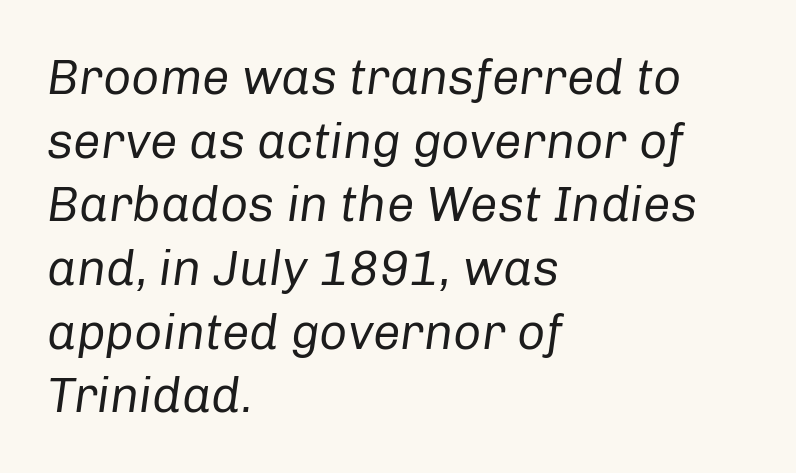
Q: Is the text bold? A: No.
Q: Is the text italic (slanted)? A: Yes, it leans right by about 8 degrees.
Q: Is the text underlined? A: No.
Q: How is the paragraph aligned? A: Left-aligned.
Q: Is the spacing between letters normal or unusually wide? A: Normal.
Q: Is the spacing between lines tight, normal or loose? A: Normal.
Q: Width (condensed, normal, or wide)? A: Normal.
Q: Stroke contrast? A: Low.
Q: x-height? A: Medium.
Q: Monospaced? A: No.
